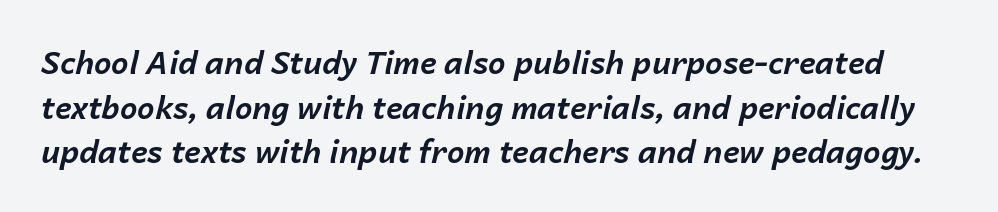
Italic: yes, the glyphs are oblique. You'd pick this weight for a headline — it's a proper bold. Compared with typical paragraphs, the rows here are spaced about the same. Decoration check: the copy has no underline. The passage shown is typed in a proportional face where columns would drift.
